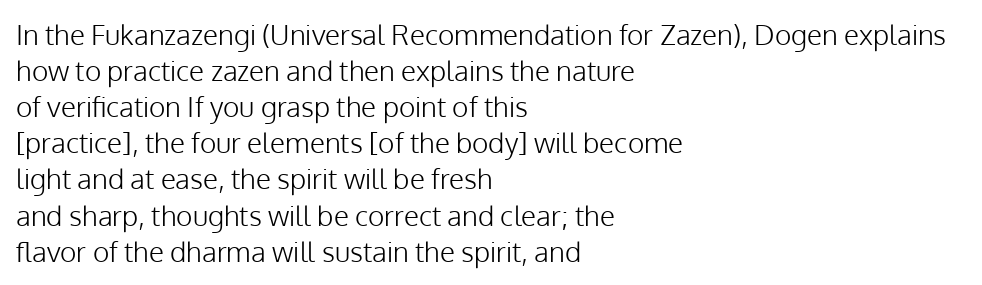
The image shows 28 px light sans-serif type, upright; set left-aligned, normal line spacing (1.29x), normal letter spacing, not underlined; low stroke contrast and a medium x-height.
